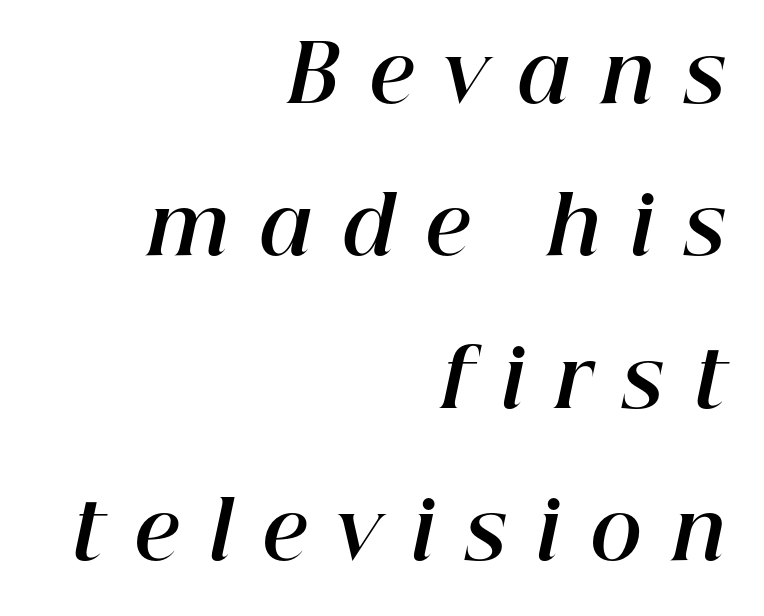
{"italic": "yes", "lean": "right", "slant_degrees": 12, "bold": "yes", "weight": "bold", "width": "normal", "stroke_contrast": "high", "x_height": "medium", "monospaced": "no", "underline": "no", "align": "right", "line_spacing": "loose", "line_spacing_ratio": 1.93, "letter_spacing": "wide", "letter_spacing_em": 0.38, "glyph_px": 79}
